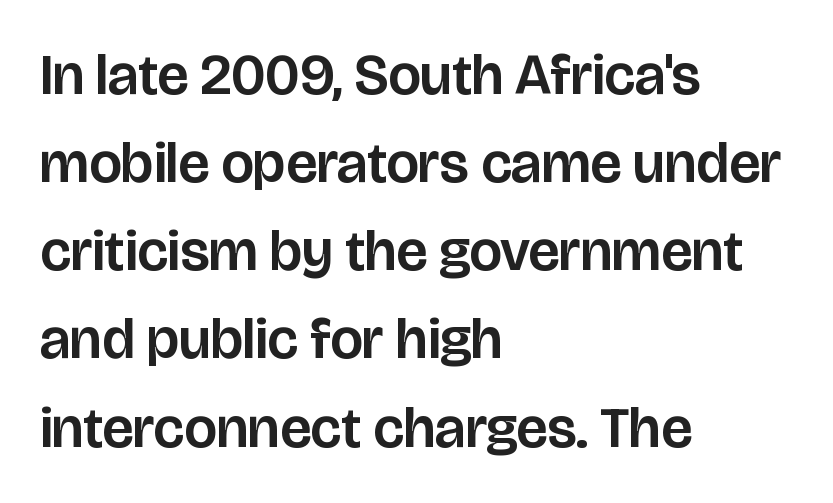
{"serif": "no", "italic": "no", "width": "normal", "stroke_contrast": "low", "x_height": "large", "monospaced": "no", "underline": "no", "align": "left", "line_spacing": "normal", "line_spacing_ratio": 1.52, "letter_spacing": "normal", "letter_spacing_em": 0.0, "glyph_px": 58}
